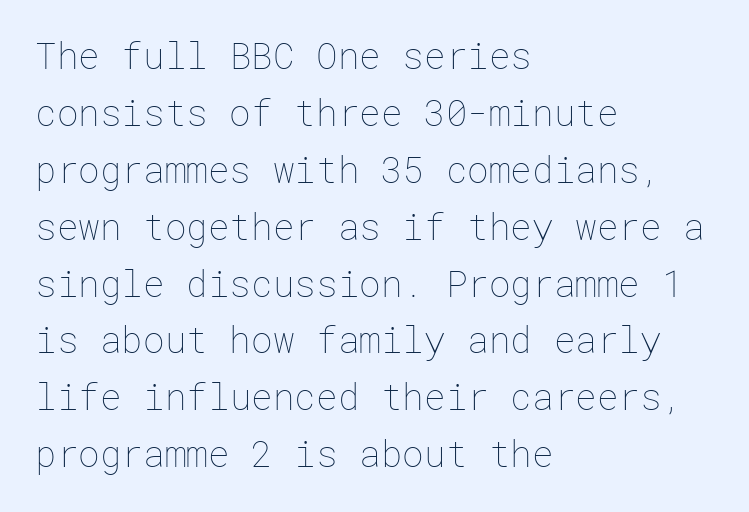
{"italic": "no", "bold": "no", "weight": "thin", "width": "normal", "stroke_contrast": "low", "x_height": "medium", "underline": "no", "align": "left", "line_spacing": "normal", "line_spacing_ratio": 1.58, "letter_spacing": "normal", "letter_spacing_em": 0.0, "glyph_px": 36}
